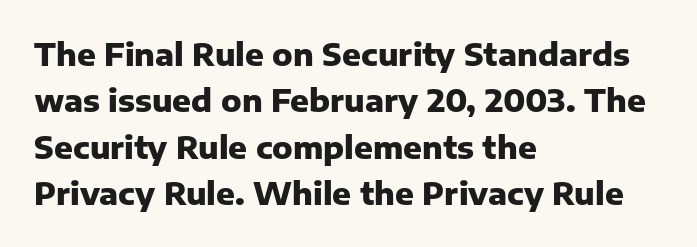
The axis of the letterforms is exactly vertical. Nothing unusual about the tracking: characters are spaced as the font intends. Regarding leading, the lines here are spaced in the standard way. The face used here is proportionally spaced, like ordinary book or web type. The characters look thick and weighty, a clear bold. Unlike a traditional serif, this face leaves its strokes unadorned.
